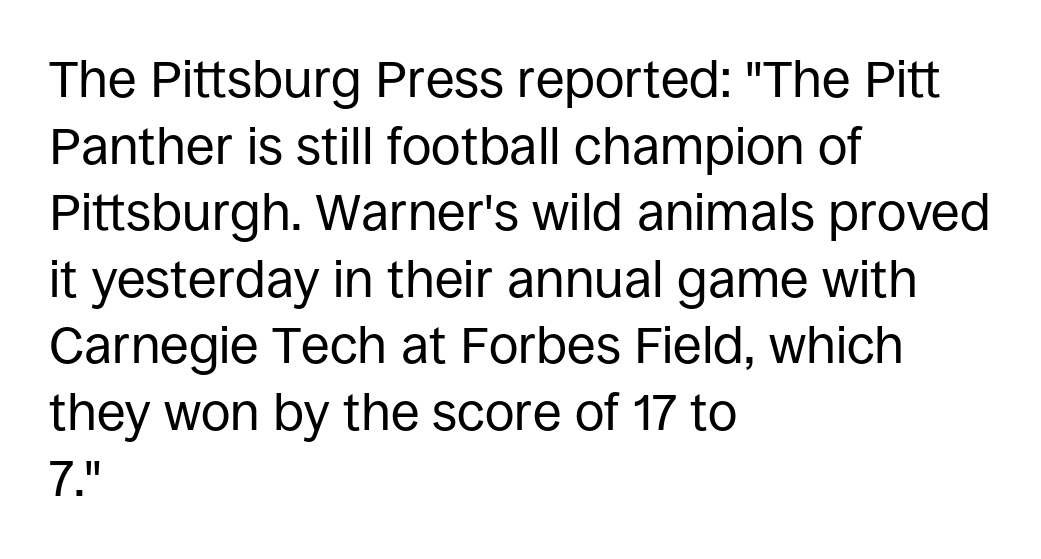
Q: Is the text bold? A: No.
Q: Is the text italic (slanted)? A: No, it is upright.
Q: Is the typeface a serif or a sans-serif typeface? A: Sans-serif.
Q: Is the text underlined? A: No.
Q: How is the paragraph aligned? A: Left-aligned.
Q: Is the spacing between letters normal or unusually wide? A: Normal.
Q: Is the spacing between lines tight, normal or loose? A: Normal.
Q: Width (condensed, normal, or wide)? A: Normal.
Q: Stroke contrast? A: Low.
Q: x-height? A: Large.
Q: Monospaced? A: No.
